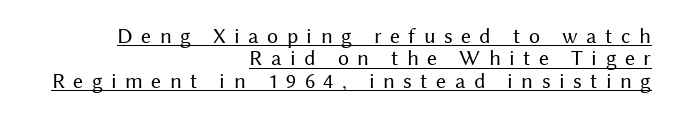
{"italic": "no", "bold": "no", "underline": "yes", "align": "right", "line_spacing": "tight", "line_spacing_ratio": 1.02, "letter_spacing": "wide", "letter_spacing_em": 0.38, "glyph_px": 22}
